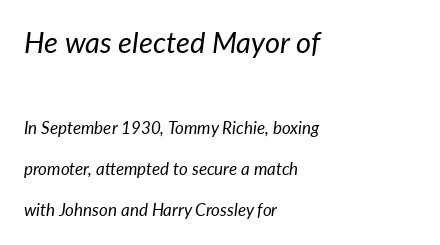
The image shows 29 px regular-weight type, italic (leaning right); set left-aligned, loose line spacing (2.41x), normal letter spacing, not underlined; the first (top) block is 1.71x larger; low stroke contrast and a medium x-height.
